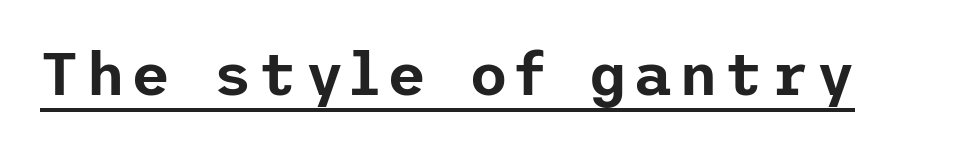
{"serif": "no", "italic": "no", "width": "normal", "stroke_contrast": "low", "x_height": "medium", "underline": "yes", "glyph_px": 60}
